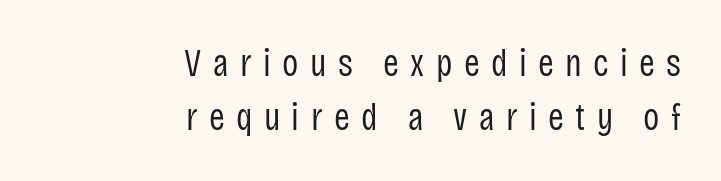
In terms of letterform style, serifs are entirely absent. The rag falls on the left side of this text block. Evenly set lines give the paragraph a standard silhouette. Counters stay open thanks to moderate or lighter strokes. The letters advance in unequal steps, a hallmark of proportional type. The specimen omits any rule beneath the text block's lines.
